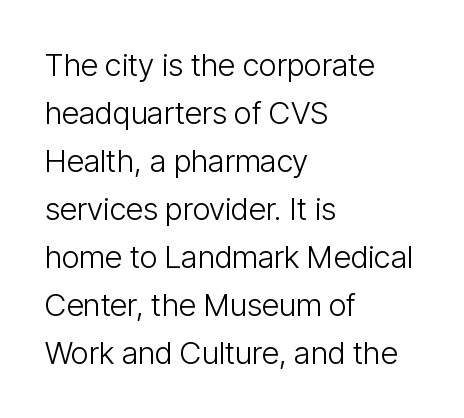
A student would call this left alignment; a typographer would say flush left, rag right. Each letter keeps its own natural width here, so spacing adapts to shape. The foot of each line stays bare and open. The typeface has the unassuming heft of standard copy or less.
